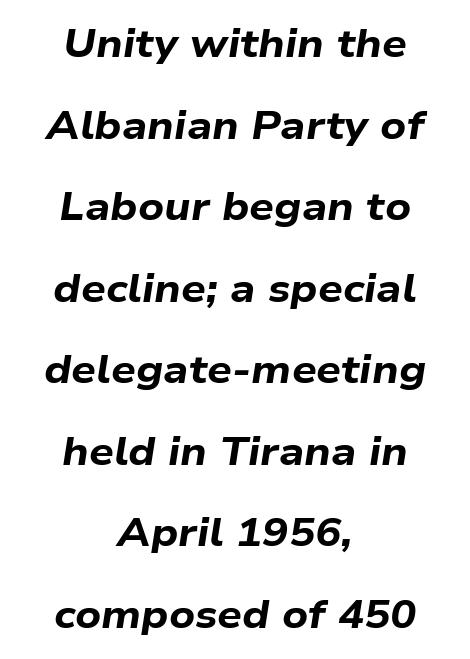
Q: Is the text bold? A: Yes.
Q: Is the text italic (slanted)? A: Yes, it leans right by about 9 degrees.
Q: Is the text underlined? A: No.
Q: How is the paragraph aligned? A: Centered.
Q: Is the spacing between letters normal or unusually wide? A: Normal.
Q: Is the spacing between lines tight, normal or loose? A: Loose.
Q: Width (condensed, normal, or wide)? A: Wide.
Q: Stroke contrast? A: Low.
Q: x-height? A: Medium.
Q: Monospaced? A: No.
